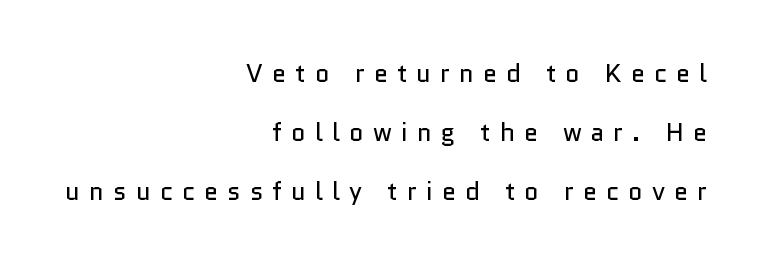
{"italic": "no", "bold": "no", "underline": "no", "align": "right", "line_spacing": "loose", "line_spacing_ratio": 2.37, "letter_spacing": "wide", "letter_spacing_em": 0.37, "glyph_px": 25}
